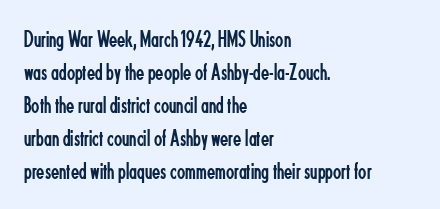
{"italic": "no", "bold": "no", "underline": "no", "align": "left", "line_spacing": "normal", "line_spacing_ratio": 1.37, "letter_spacing": "normal", "letter_spacing_em": 0.0, "glyph_px": 24}
